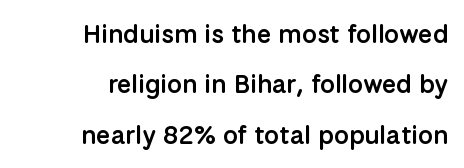
The setting favours the right margin, as signatures and pull-quotes sometimes do. In terms of leading, this rendering errs on the spacious side. The font is running at a semibold setting, under full bold. Beneath every word, the page is bare. Rendered with straight, roman letterforms.
